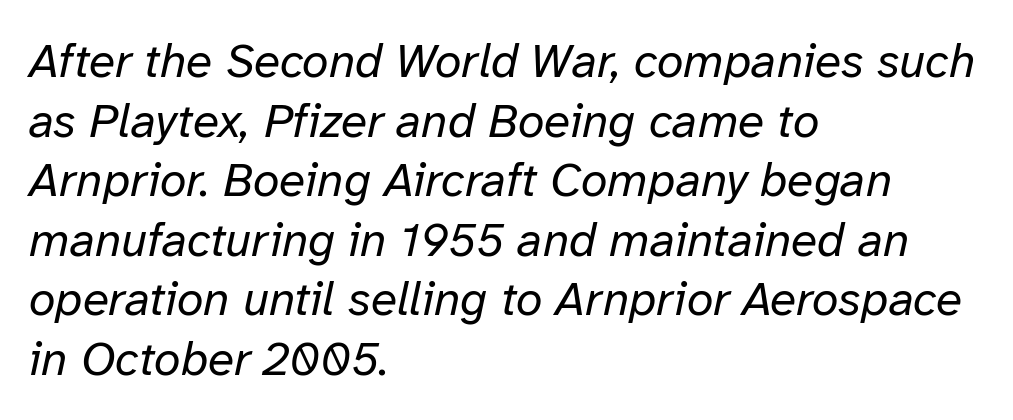
Q: Is the text bold? A: No.
Q: Is the text italic (slanted)? A: Yes, it leans right by about 12 degrees.
Q: Is the text underlined? A: No.
Q: How is the paragraph aligned? A: Left-aligned.
Q: Is the spacing between letters normal or unusually wide? A: Normal.
Q: Width (condensed, normal, or wide)? A: Normal.
Q: Stroke contrast? A: Low.
Q: x-height? A: Medium.
Q: Monospaced? A: No.
